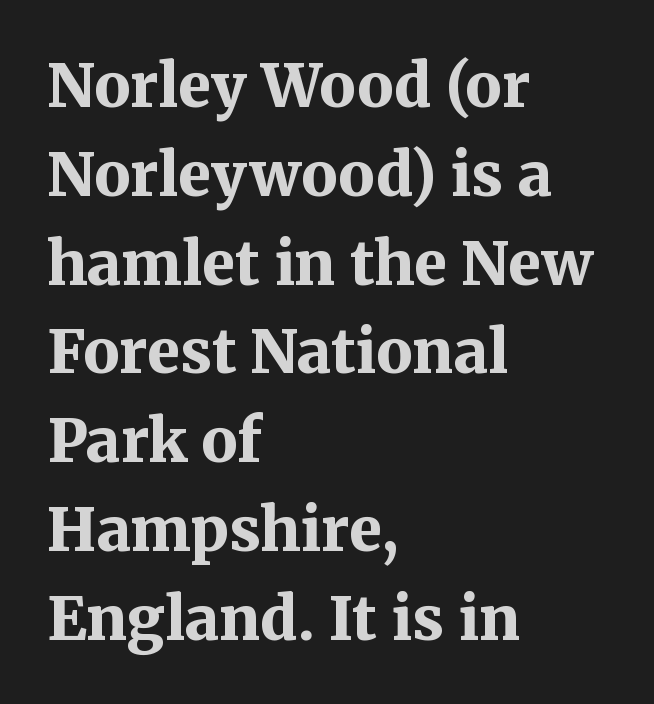
Characters follow at the spacing the type designer built in. The lettering holds an erect, upright posture throughout. Weight check: bold — yes, fully. Interline gaps are of average width in this sample.
